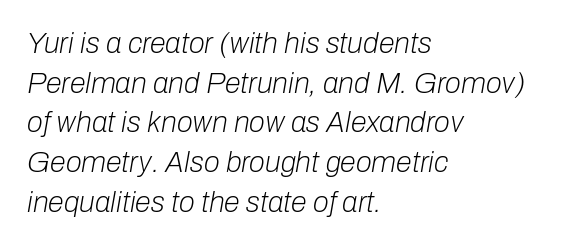
The image shows 29 px light type, italic (leaning right); set left-aligned, normal line spacing (1.37x), normal letter spacing, not underlined; low stroke contrast and a medium x-height.
